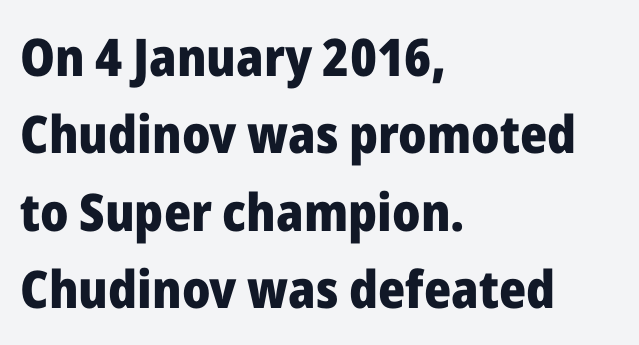
{"serif": "no", "italic": "no", "bold": "yes", "weight": "heavy", "width": "normal", "stroke_contrast": "low", "x_height": "medium", "monospaced": "no", "underline": "no", "align": "left", "line_spacing": "normal", "line_spacing_ratio": 1.49, "letter_spacing": "normal", "letter_spacing_em": 0.0, "glyph_px": 52}
